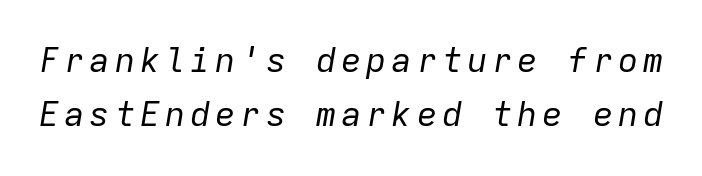
{"italic": "yes", "lean": "right", "slant_degrees": 9, "bold": "no", "weight": "regular", "width": "normal", "stroke_contrast": "low", "x_height": "medium", "monospaced": "yes", "underline": "no", "line_spacing": "normal", "line_spacing_ratio": 1.6, "glyph_px": 34}
